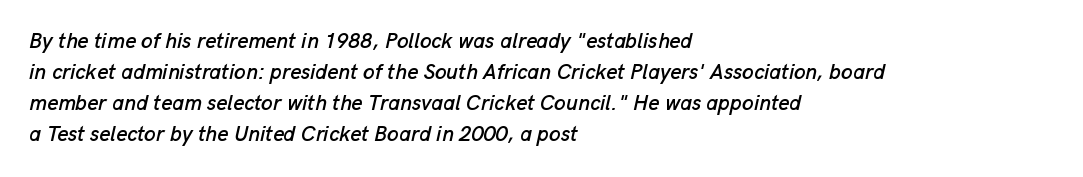
The image shows 21 px text type, italic (leaning right); set left-aligned, normal line spacing (1.47x), normal letter spacing, not underlined.
